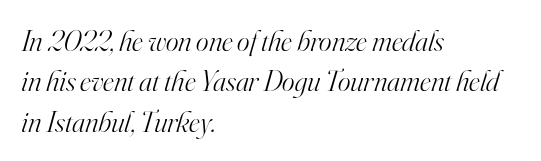
Beneath every word, the page is bare. You can tell it's italic because the verticals aren't actually vertical. Counters stay open thanks to moderate or lighter strokes. Stroke terminals: seriffed. The rendering uses natural spacing where letterforms have individual widths.
